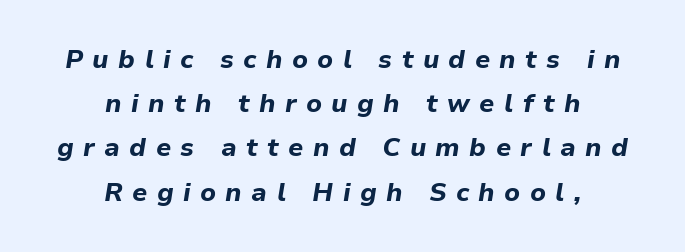
{"italic": "yes", "lean": "right", "slant_degrees": 9, "bold": "yes", "underline": "no", "align": "center", "line_spacing": "normal", "line_spacing_ratio": 1.7, "letter_spacing": "wide", "letter_spacing_em": 0.36, "glyph_px": 26}
